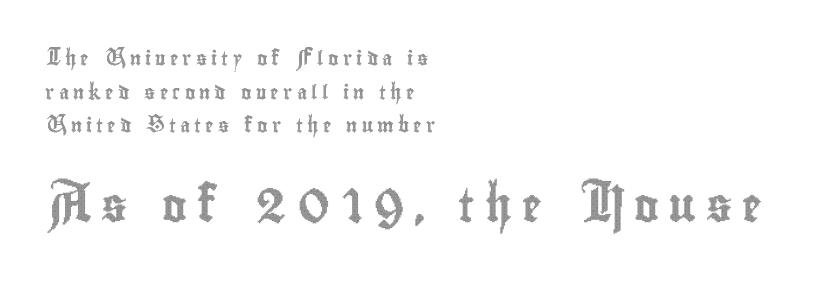
Q: Is the text italic (slanted)? A: No, it is upright.
Q: Is the text underlined? A: No.
Q: How is the paragraph aligned? A: Left-aligned.
Q: Is the spacing between letters normal or unusually wide? A: Unusually wide.
Q: Is the spacing between lines tight, normal or loose? A: Loose.
Q: Which block of text is set in a larger size, the first (top) or the second (bottom)? A: The second (bottom) one.
Q: Width (condensed, normal, or wide)? A: Condensed.
Q: x-height? A: Small.
Q: Monospaced? A: No.
